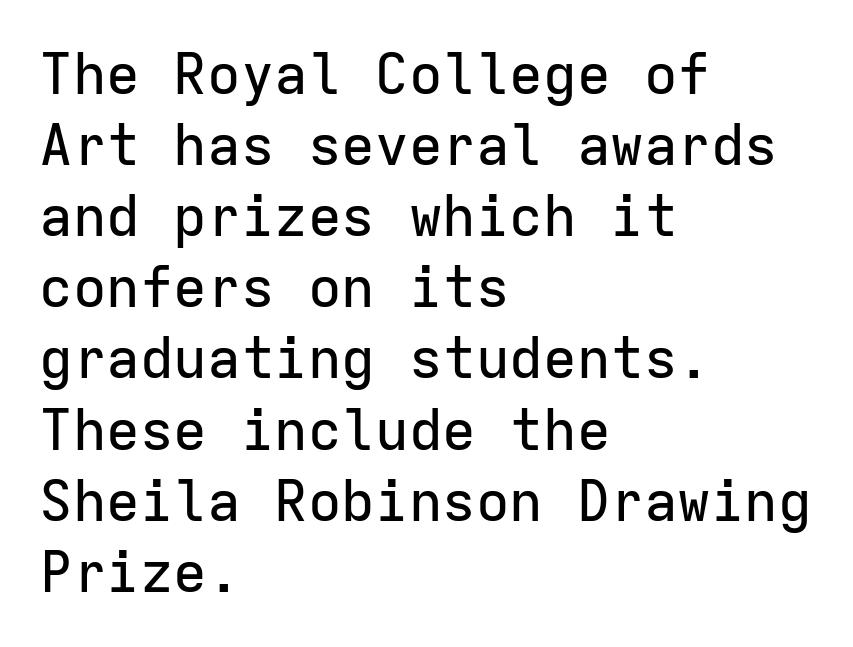
Q: Is the text italic (slanted)? A: No, it is upright.
Q: Is the typeface a serif or a sans-serif typeface? A: Sans-serif.
Q: Is the text underlined? A: No.
Q: How is the paragraph aligned? A: Left-aligned.
Q: Is the spacing between letters normal or unusually wide? A: Normal.
Q: Is the spacing between lines tight, normal or loose? A: Normal.
Q: Width (condensed, normal, or wide)? A: Normal.
Q: Stroke contrast? A: Low.
Q: x-height? A: Medium.
Q: Monospaced? A: Yes.
